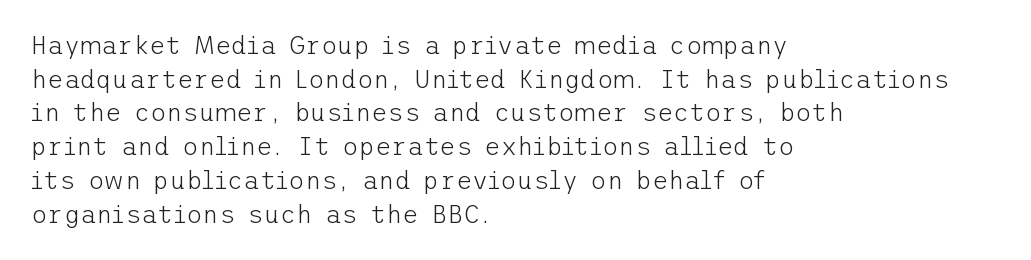
The image shows 25 px text type, upright; set left-aligned, normal line spacing (1.35x), normal letter spacing, not underlined.
